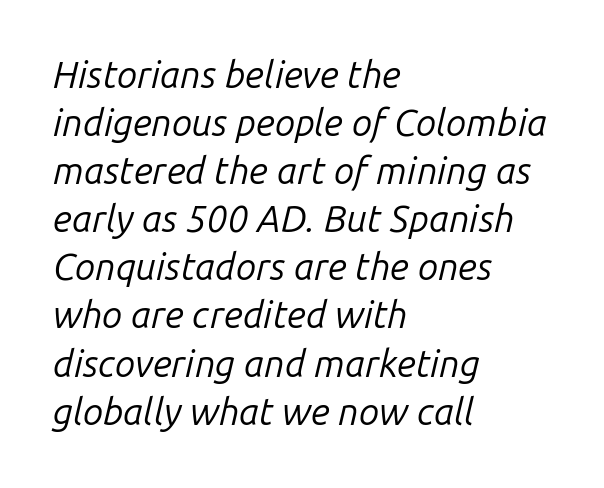
The image shows 37 px regular-weight type, italic (leaning right); set left-aligned, normal line spacing (1.3x), normal letter spacing, not underlined; low stroke contrast and a medium x-height.
